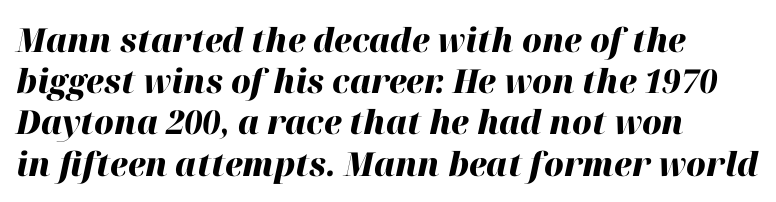
Is the type bold? Yes — the strokes are clearly thick and heavy. Compared with a centered layout, this one pins lines to the left instead. Evenly set lines give the paragraph a standard silhouette. The area under the type is left untouched.
